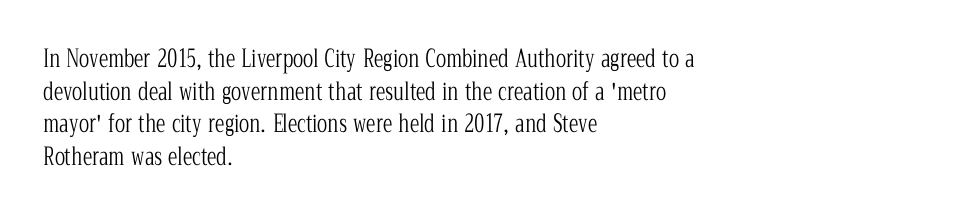
{"italic": "no", "bold": "no", "underline": "no", "align": "left", "line_spacing": "normal", "line_spacing_ratio": 1.36, "letter_spacing": "normal", "letter_spacing_em": 0.0, "glyph_px": 24}
